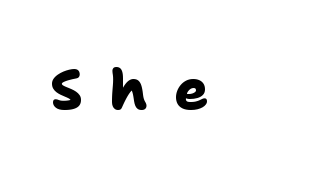
Q: Is the text bold? A: Yes.
Q: Is the typeface a serif or a sans-serif typeface? A: Sans-serif.
Q: Is the text underlined? A: No.
Q: Is the spacing between letters normal or unusually wide? A: Unusually wide.
Q: Width (condensed, normal, or wide)? A: Normal.
Q: Stroke contrast? A: Low.
Q: x-height? A: Medium.
Q: Monospaced? A: No.
